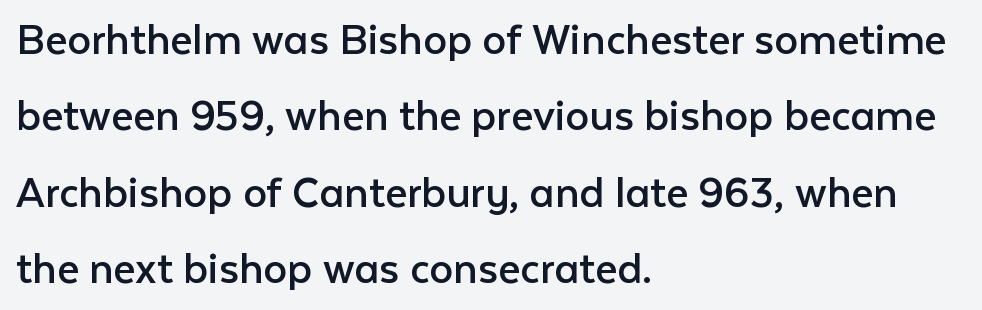
The image shows 48 px regular-weight sans-serif type, upright; set left-aligned, normal line spacing (1.59x), normal letter spacing, not underlined; low stroke contrast and a medium x-height.
